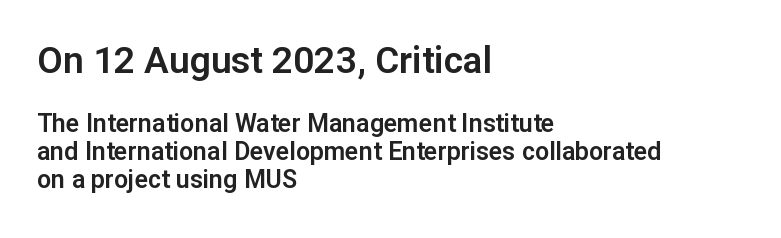
Students, note that the glyphs here touch the page at normal intervals. Underlining? Definitely not there. The letters in the upper block stand taller than those in the block below. Casual observation: everything's shoved over to the left. Nope, not italic — everything's standing straight.
